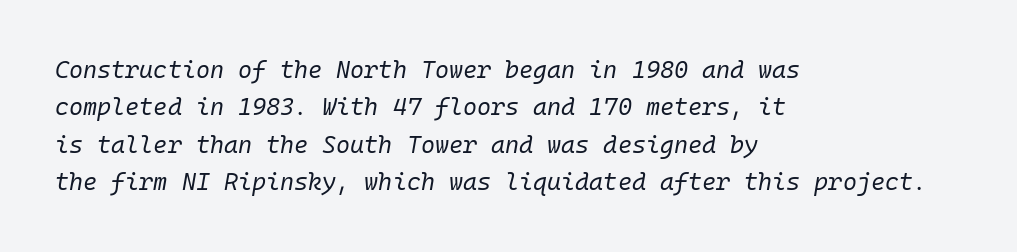
{"italic": "yes", "lean": "right", "slant_degrees": 10, "bold": "no", "underline": "no", "align": "left", "line_spacing": "normal", "line_spacing_ratio": 1.56, "letter_spacing": "normal", "letter_spacing_em": 0.0, "glyph_px": 24}
